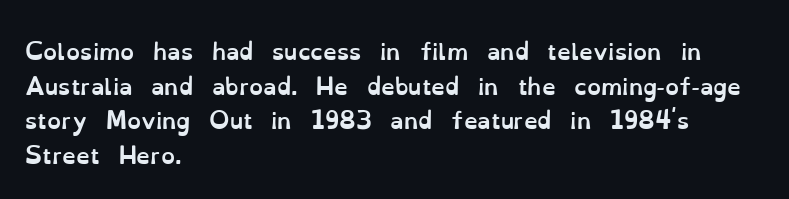
This sample uses an upright cut, with every glyph sitting square on the baseline. Whoever set this chose a conventional vertical rhythm. Students, note that the glyphs here touch the page at normal intervals. Strokes here are thick enough to call this a true bold.
